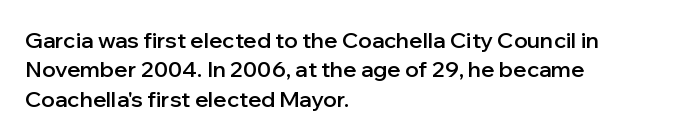
The image shows 22 px text type, upright; set left-aligned, normal line spacing (1.34x), normal letter spacing, not underlined.
